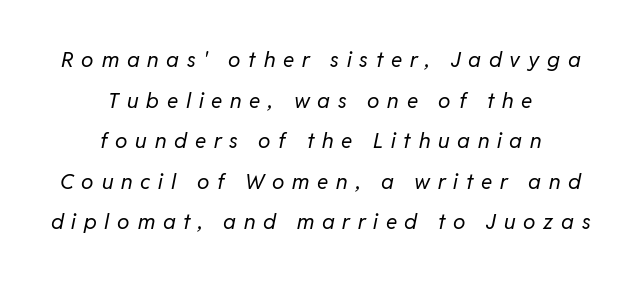
{"italic": "yes", "lean": "right", "slant_degrees": 11, "bold": "no", "underline": "no", "align": "center", "line_spacing": "loose", "line_spacing_ratio": 1.93, "letter_spacing": "wide", "letter_spacing_em": 0.37, "glyph_px": 21}
